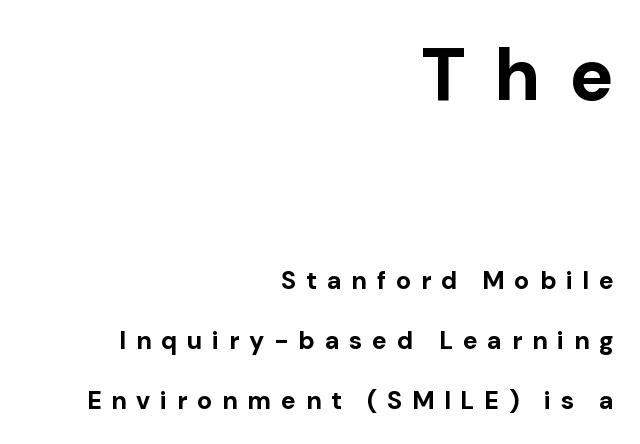
Q: Is the text bold? A: Yes.
Q: Is the text italic (slanted)? A: No, it is upright.
Q: Is the typeface a serif or a sans-serif typeface? A: Sans-serif.
Q: Is the text underlined? A: No.
Q: How is the paragraph aligned? A: Right-aligned.
Q: Is the spacing between letters normal or unusually wide? A: Unusually wide.
Q: Is the spacing between lines tight, normal or loose? A: Loose.
Q: Which block of text is set in a larger size, the first (top) or the second (bottom)? A: The first (top) one.
Q: Width (condensed, normal, or wide)? A: Normal.
Q: Stroke contrast? A: Low.
Q: x-height? A: Medium.
Q: Monospaced? A: No.
